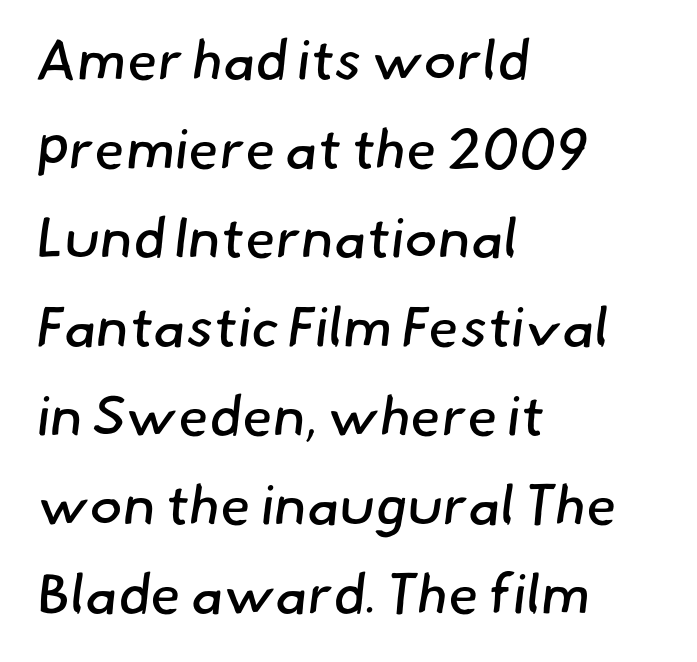
Q: Is the text bold? A: No.
Q: Is the typeface a serif or a sans-serif typeface? A: Sans-serif.
Q: Is the text underlined? A: No.
Q: How is the paragraph aligned? A: Left-aligned.
Q: Is the spacing between letters normal or unusually wide? A: Normal.
Q: Is the spacing between lines tight, normal or loose? A: Normal.
Q: Width (condensed, normal, or wide)? A: Normal.
Q: Stroke contrast? A: Low.
Q: x-height? A: Small.
Q: Monospaced? A: No.
